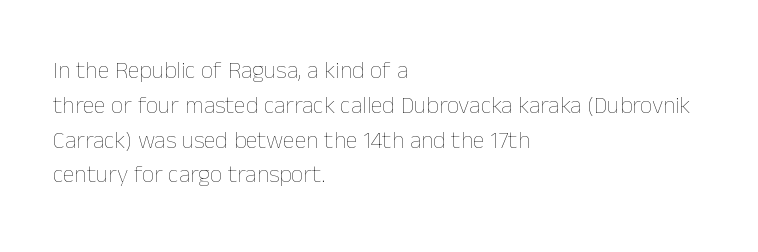
{"italic": "no", "bold": "no", "underline": "no", "align": "left", "line_spacing": "normal", "line_spacing_ratio": 1.45, "letter_spacing": "normal", "letter_spacing_em": 0.0, "glyph_px": 24}
